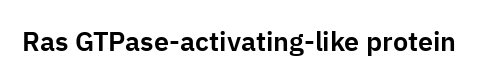
Q: Is the text italic (slanted)? A: No, it is upright.
Q: Is the text underlined? A: No.
Q: Is the spacing between letters normal or unusually wide? A: Normal.
